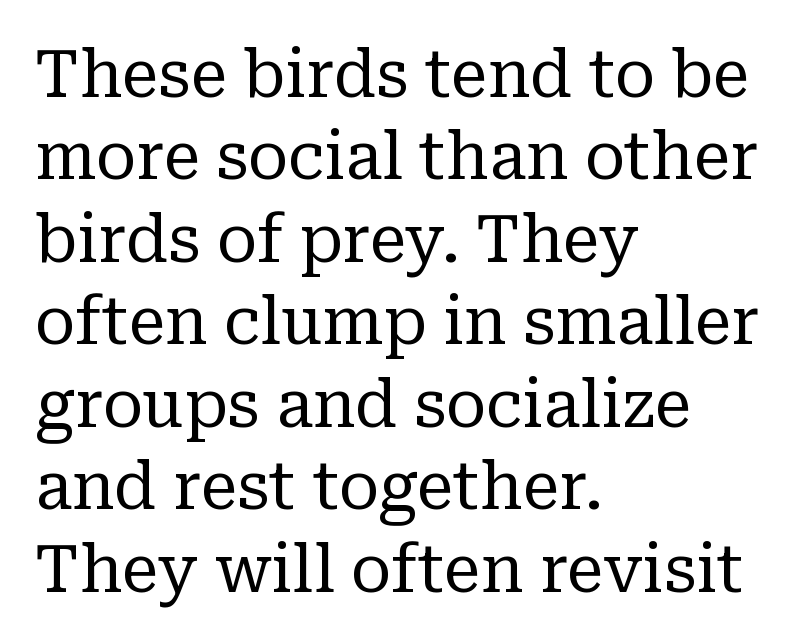
Q: Is the text bold? A: No.
Q: Is the text italic (slanted)? A: No, it is upright.
Q: Is the typeface a serif or a sans-serif typeface? A: Serif.
Q: Is the text underlined? A: No.
Q: How is the paragraph aligned? A: Left-aligned.
Q: Is the spacing between letters normal or unusually wide? A: Normal.
Q: Is the spacing between lines tight, normal or loose? A: Normal.
Q: Width (condensed, normal, or wide)? A: Normal.
Q: Stroke contrast? A: Low.
Q: x-height? A: Medium.
Q: Monospaced? A: No.
